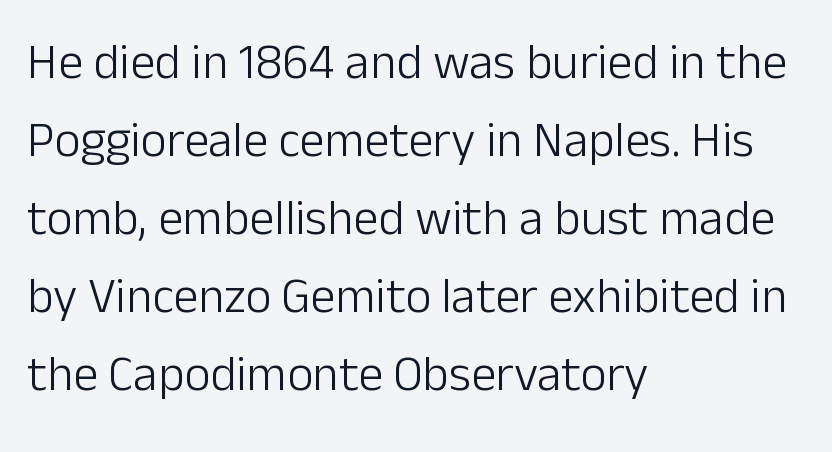
The image shows 50 px light sans-serif type, upright; set left-aligned, normal line spacing (1.56x), normal letter spacing, not underlined; low stroke contrast and a medium x-height.
